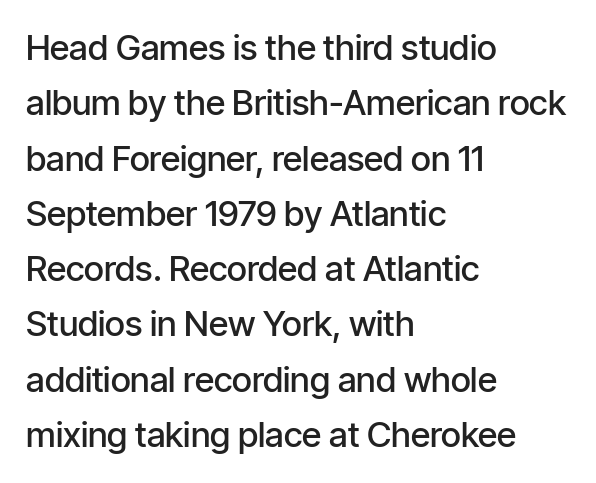
The strip under each line holds only bare page. Short and long lines alike share a common starting point at left. The rendering uses natural spacing where letterforms have individual widths. Every stem runs plumb, perpendicular to the baseline. Default kerning and tracking; the words read as compact shapes.
